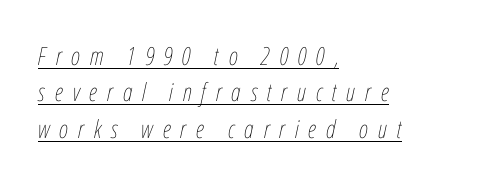
Tracking value appears strongly positive — letters spread wide. The lines in this sample share a left origin and differ only in where they stop. The glyphs look as if they've been sheared to an angle. The sample's only ornament is a line tracing under the words. Nothing heavy about these letters — not bold at all.
